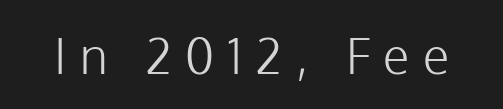
The image shows 49 px light sans-serif type, upright; set unusually wide letter spacing (+0.27 em), not underlined; low stroke contrast and a medium x-height.
